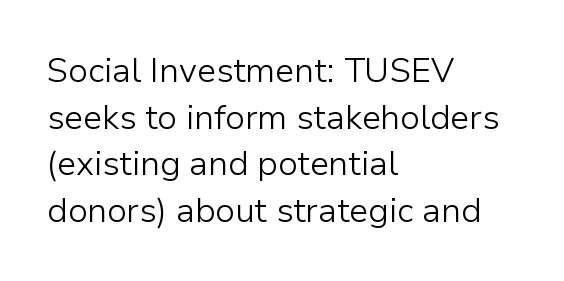
This is not heavy type; no bold has been used. Where is the straight margin? On the left. You can tell it's not italic because the verticals are truly vertical. Typographically, this falls in the sans-serif category.
